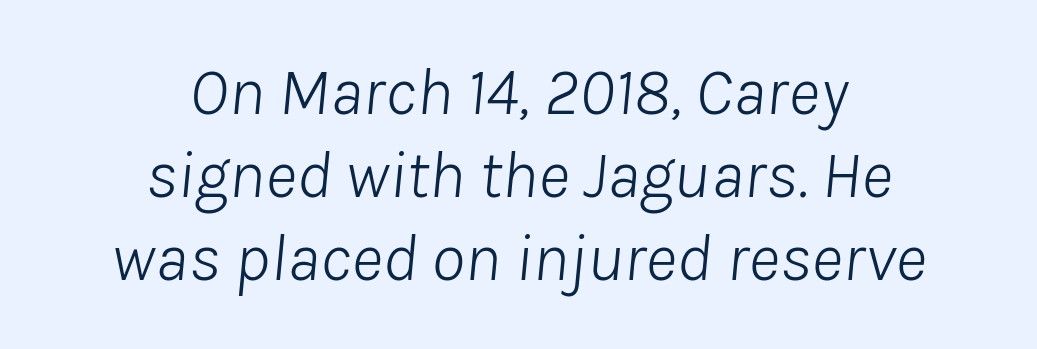
The image shows 68 px light type, italic (leaning right); set centered, line spacing 1.22x, normal letter spacing, not underlined; low stroke contrast and a medium x-height.
